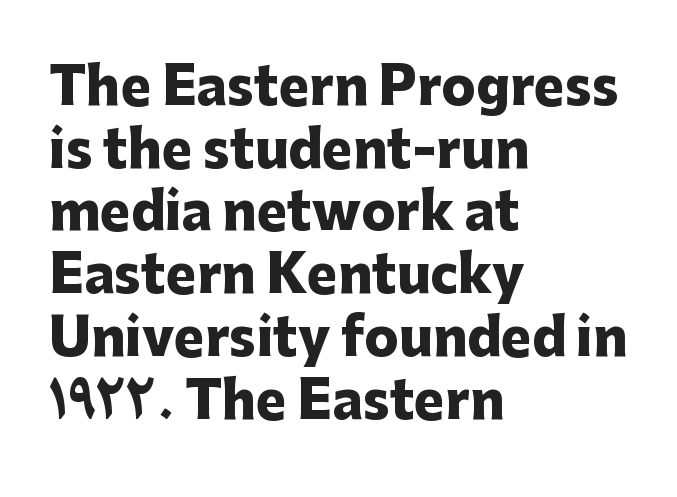
Q: Is the text bold? A: Yes.
Q: Is the text italic (slanted)? A: No, it is upright.
Q: Is the typeface a serif or a sans-serif typeface? A: Sans-serif.
Q: Is the text underlined? A: No.
Q: How is the paragraph aligned? A: Left-aligned.
Q: Is the spacing between letters normal or unusually wide? A: Normal.
Q: Width (condensed, normal, or wide)? A: Normal.
Q: Stroke contrast? A: Low.
Q: x-height? A: Medium.
Q: Monospaced? A: No.
